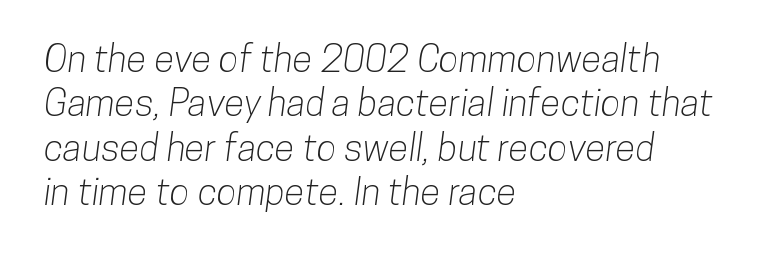
The image shows 37 px condensed sans-serif type; set left-aligned, line spacing 1.2x, normal letter spacing, not underlined; low stroke contrast and a medium x-height.
